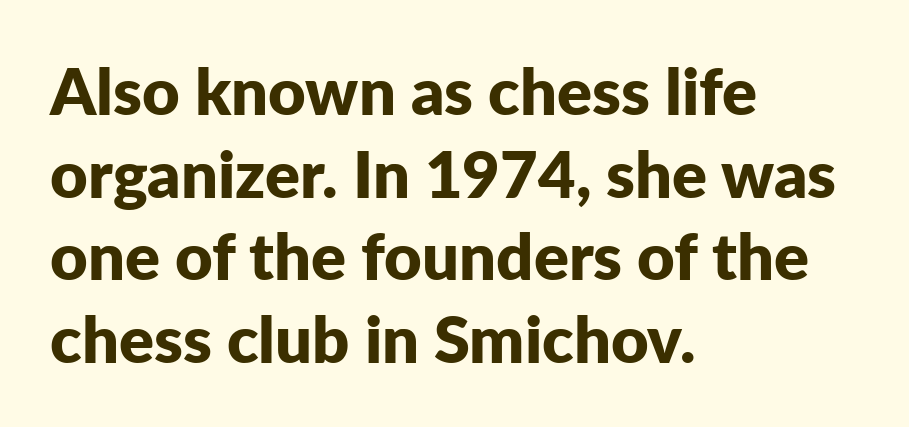
{"serif": "no", "italic": "no", "bold": "yes", "weight": "bold", "width": "normal", "stroke_contrast": "low", "x_height": "medium", "monospaced": "no", "underline": "no", "align": "left", "line_spacing": "normal", "line_spacing_ratio": 1.27, "letter_spacing": "normal", "letter_spacing_em": 0.0, "glyph_px": 65}
